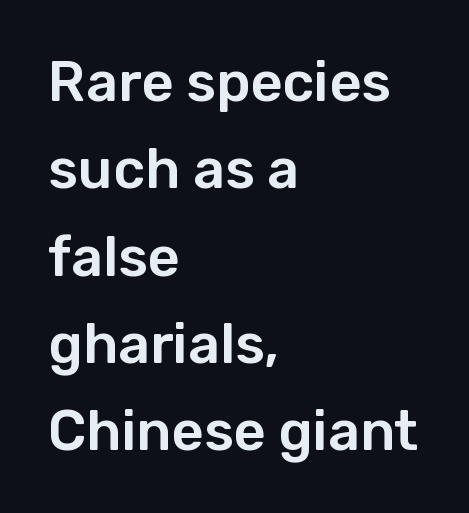
Q: Is the text italic (slanted)? A: No, it is upright.
Q: Is the typeface a serif or a sans-serif typeface? A: Sans-serif.
Q: Is the text underlined? A: No.
Q: How is the paragraph aligned? A: Left-aligned.
Q: Is the spacing between letters normal or unusually wide? A: Normal.
Q: Is the spacing between lines tight, normal or loose? A: Normal.
Q: Width (condensed, normal, or wide)? A: Normal.
Q: Stroke contrast? A: Low.
Q: x-height? A: Medium.
Q: Monospaced? A: No.
